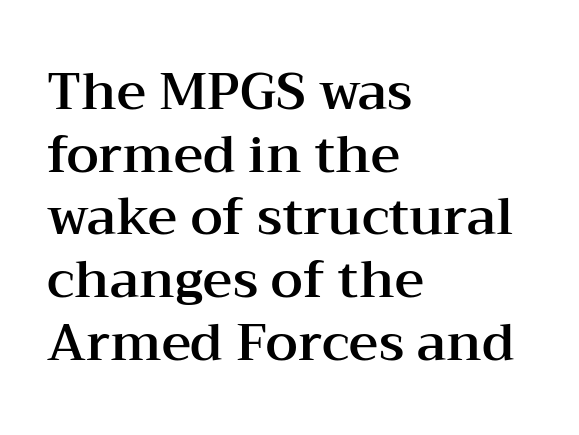
Upright lettering throughout. A typesetter would call this proportional, since set widths differ per character. This sample uses a serif face. Descenders are the only things crossing below the line.
